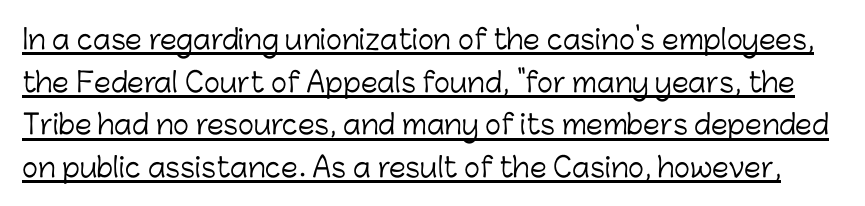
{"italic": "no", "bold": "no", "underline": "yes", "line_spacing": "normal", "line_spacing_ratio": 1.58, "letter_spacing": "normal", "letter_spacing_em": 0.0, "glyph_px": 27}
